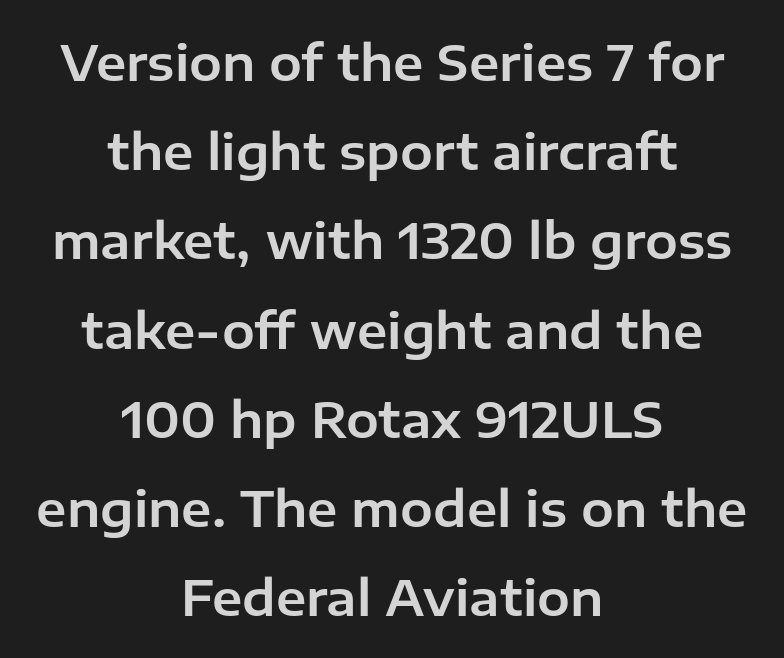
The image shows 49 px sans-serif type, upright; set centered, line spacing 1.82x, normal letter spacing, not underlined; low stroke contrast and a medium x-height.
